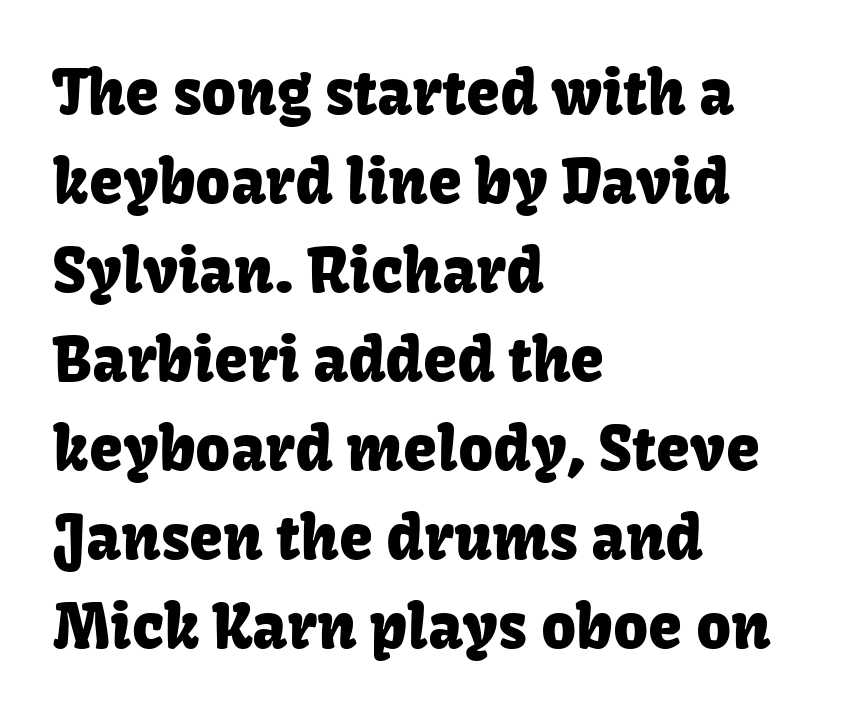
The image shows 61 px sans-serif type, upright; set left-aligned, normal line spacing (1.46x), normal letter spacing, not underlined; low stroke contrast and a medium x-height.
